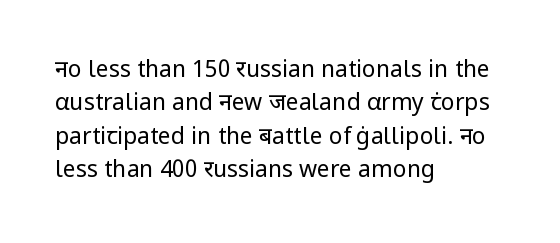
Q: Is the text bold? A: No.
Q: Is the text italic (slanted)? A: No, it is upright.
Q: Is the text underlined? A: No.
Q: How is the paragraph aligned? A: Left-aligned.
Q: Is the spacing between letters normal or unusually wide? A: Normal.
Q: Is the spacing between lines tight, normal or loose? A: Normal.
